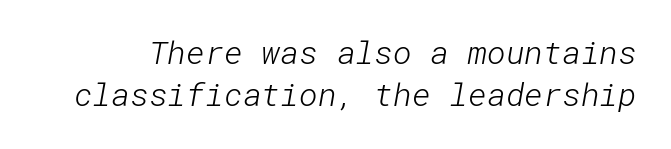
Q: Is the text bold? A: No.
Q: Is the typeface a serif or a sans-serif typeface? A: Sans-serif.
Q: Is the text underlined? A: No.
Q: Is the spacing between letters normal or unusually wide? A: Normal.
Q: Is the spacing between lines tight, normal or loose? A: Normal.
Q: Width (condensed, normal, or wide)? A: Normal.
Q: Stroke contrast? A: Low.
Q: x-height? A: Medium.
